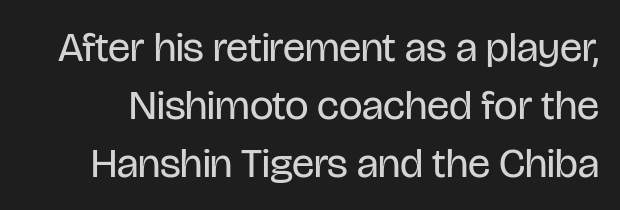
Proportional: the letters do not fall into vertical columns. A typesetter would call this zero additional tracking. Stroke mass is kept to a normal reading level or below. The designer went with a sans here, leaving each stem footless.
